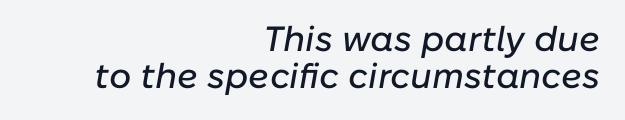
Q: Is the text italic (slanted)? A: Yes, it leans right by about 10 degrees.
Q: Is the text underlined? A: No.
Q: How is the paragraph aligned? A: Right-aligned.
Q: Is the spacing between letters normal or unusually wide? A: Normal.
Q: Is the spacing between lines tight, normal or loose? A: Tight.
Q: Width (condensed, normal, or wide)? A: Normal.
Q: Stroke contrast? A: Low.
Q: x-height? A: Medium.
Q: Monospaced? A: No.
